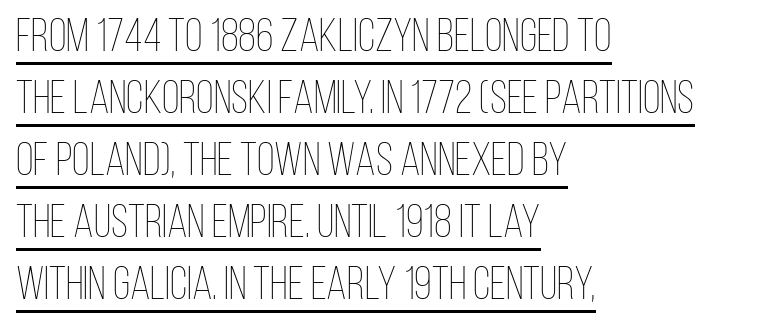
Spacing verdict: proportional, widths tailored to each character. Nobody touched the tracking dial on this one. Summary of weight: not heavy and not bold. Every character sits straight up, as roman type does.
